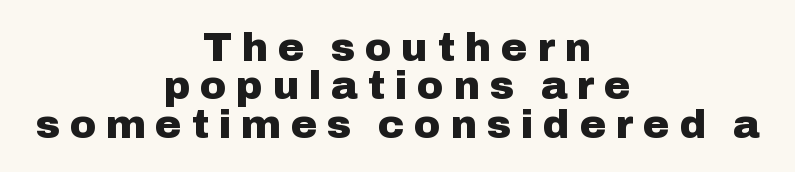
This sample has the flowing, uneven cadence of proportional lettering. Ascenders rise straight up at ninety degrees. Look at the stroke-to-counter ratio: heavy, a bold. The line-height multiplier appears low, near solid setting. The face used here is rendered with a markedly widened letterfit.
